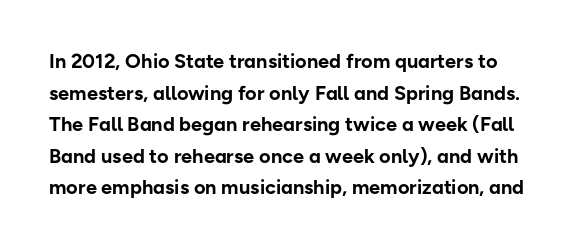
{"italic": "no", "bold": "yes", "underline": "no", "line_spacing": "normal", "line_spacing_ratio": 1.58, "letter_spacing": "normal", "letter_spacing_em": 0.0, "glyph_px": 20}
